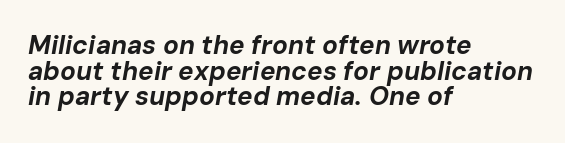
{"italic": "yes", "lean": "right", "slant_degrees": 10, "bold": "yes", "underline": "no", "align": "left", "line_spacing": "tight", "line_spacing_ratio": 0.99, "letter_spacing": "normal", "letter_spacing_em": 0.0, "glyph_px": 26}
